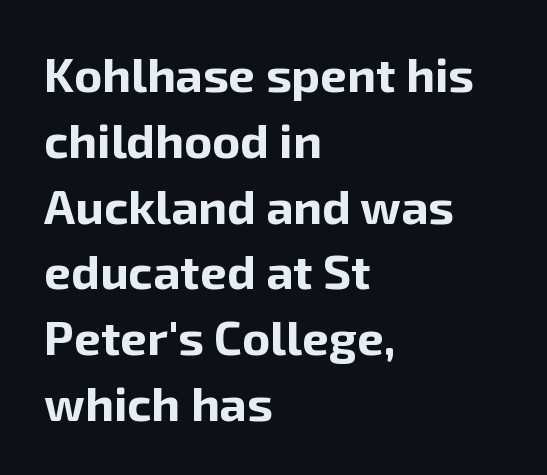
{"serif": "no", "italic": "no", "bold": "yes", "weight": "bold", "width": "normal", "stroke_contrast": "low", "x_height": "medium", "monospaced": "no", "underline": "no", "align": "left", "line_spacing": "normal", "line_spacing_ratio": 1.37, "letter_spacing": "normal", "letter_spacing_em": 0.0, "glyph_px": 48}
